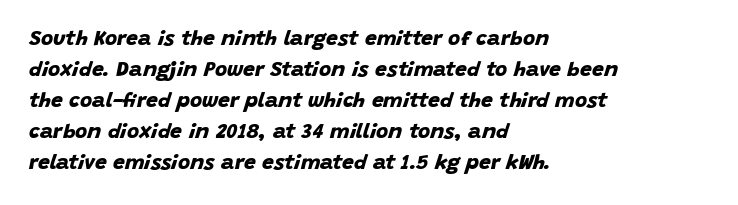
{"bold": "yes", "underline": "no", "align": "left", "line_spacing": "normal", "line_spacing_ratio": 1.48, "letter_spacing": "normal", "letter_spacing_em": 0.0, "glyph_px": 21}
